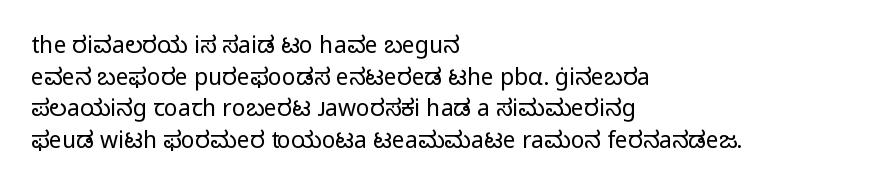
{"italic": "no", "bold": "no", "underline": "no", "align": "left", "line_spacing": "normal", "line_spacing_ratio": 1.38, "letter_spacing": "normal", "letter_spacing_em": 0.0, "glyph_px": 23}
